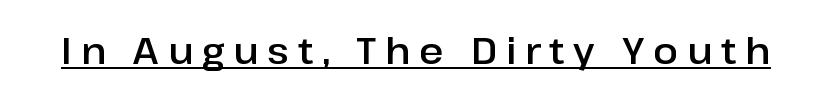
The typesetter has applied underlining to the passage shown. Classification — sans serif. The typography opts for an upright posture over an oblique one. You could not count columns in this text — the font is proportionally spaced. There is plenty of visible air inserted between adjacent glyphs.
